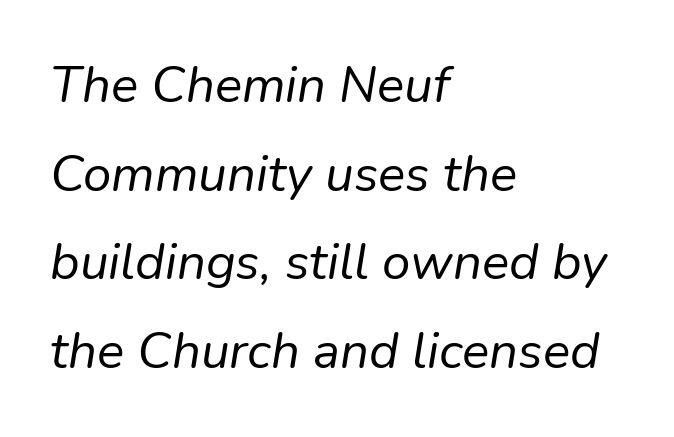
{"italic": "yes", "lean": "right", "slant_degrees": 9, "bold": "no", "weight": "regular", "width": "normal", "stroke_contrast": "low", "x_height": "medium", "monospaced": "no", "underline": "no", "align": "left", "line_spacing_ratio": 1.74, "letter_spacing": "normal", "letter_spacing_em": 0.0, "glyph_px": 51}
